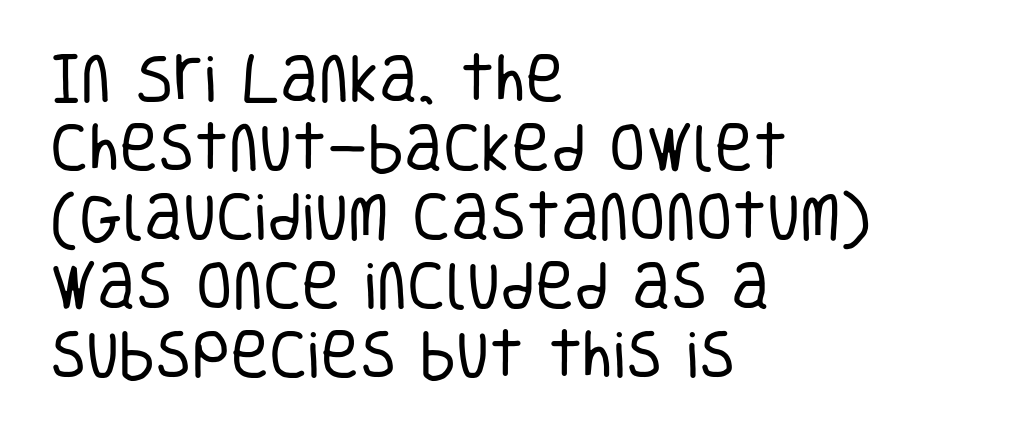
The image shows 53 px regular-weight, condensed sans-serif type, upright; set left-aligned, normal line spacing (1.3x), normal letter spacing, not underlined; low stroke contrast and a large x-height.
